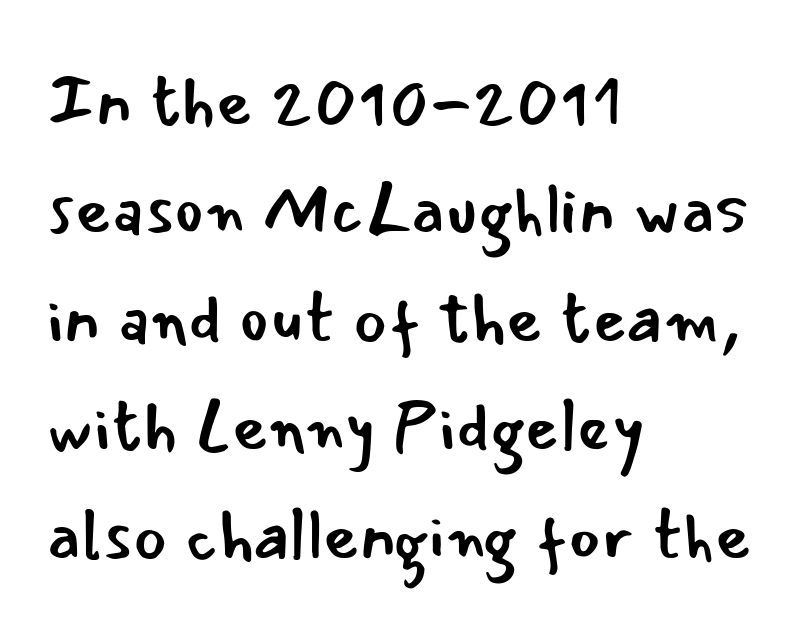
Is the block centered? No — it sits flush against the left margin. Each new line begins a customary step beneath the previous one. To sum up the face: it is a sans, with no serifs. The typesetting does not lean heavy: it is not bold. A bare baseline throughout the passage. Character widths vary here, with narrow letters taking less room than wide ones.
